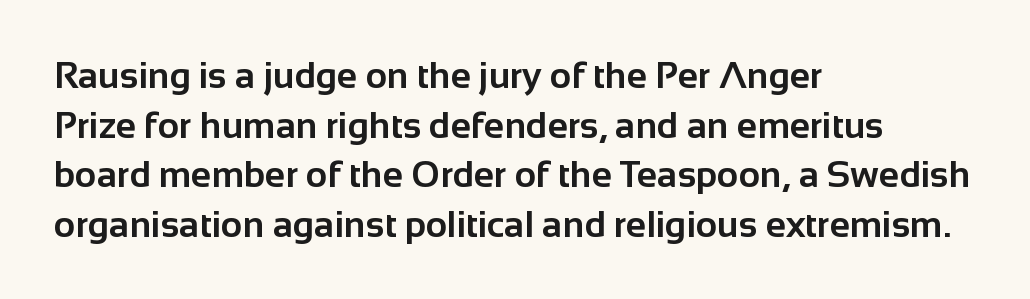
{"serif": "no", "italic": "no", "bold": "yes", "weight": "bold", "width": "normal", "stroke_contrast": "low", "x_height": "medium", "monospaced": "no", "underline": "no", "align": "left", "line_spacing": "normal", "line_spacing_ratio": 1.34, "letter_spacing": "normal", "letter_spacing_em": 0.0, "glyph_px": 37}
